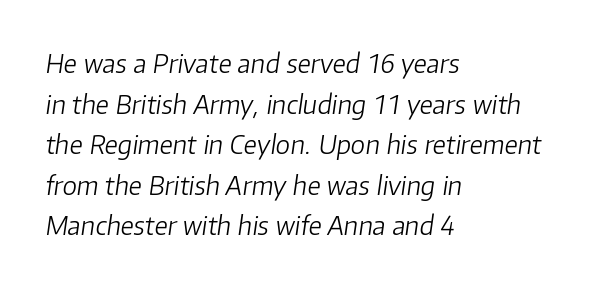
Each new line begins a customary step beneath the previous one. Lines of text with bare space underneath. Between one letter and the next there's only the usual sliver of space. Looking at the ascenders, they clearly lean. The weight would be labelled regular, book, light, or lighter still. Line beginnings align vertically; line endings do not.
